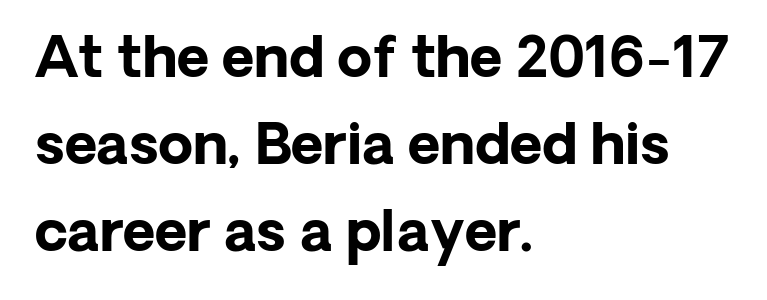
The image shows 56 px bold sans-serif type, upright; set left-aligned, normal line spacing (1.55x), normal letter spacing, not underlined; low stroke contrast and a medium x-height.
